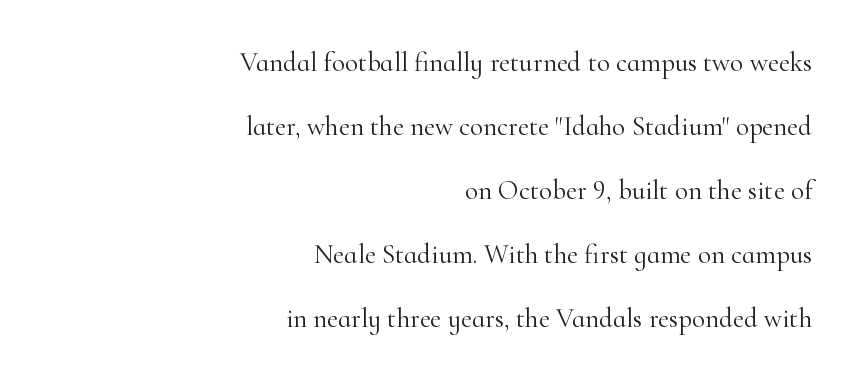
The image shows 27 px text type, upright; set right-aligned, loose line spacing (2.37x), normal letter spacing, not underlined.
